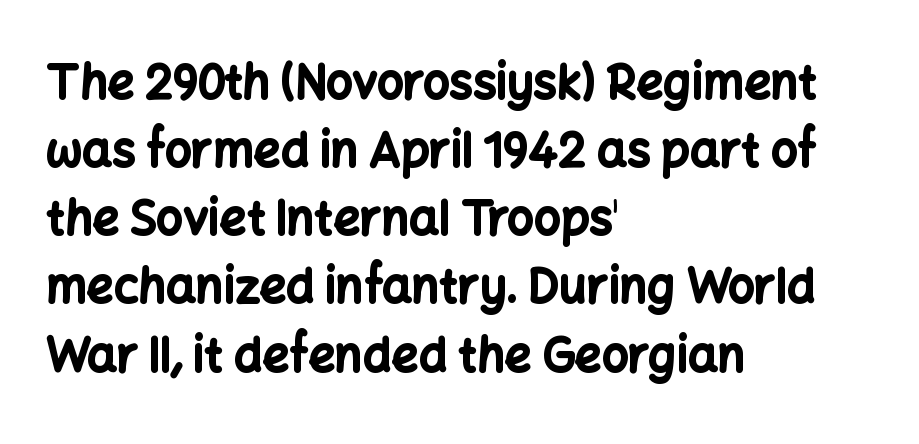
The image shows 47 px bold sans-serif type, upright; set left-aligned, normal line spacing (1.45x), normal letter spacing, not underlined; low stroke contrast and a medium x-height.
